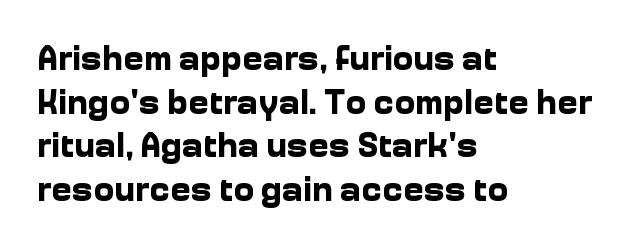
{"serif": "no", "italic": "no", "bold": "yes", "weight": "bold", "width": "normal", "stroke_contrast": "low", "x_height": "medium", "monospaced": "no", "underline": "no", "align": "left", "line_spacing": "normal", "line_spacing_ratio": 1.25, "letter_spacing": "normal", "letter_spacing_em": 0.0, "glyph_px": 35}
